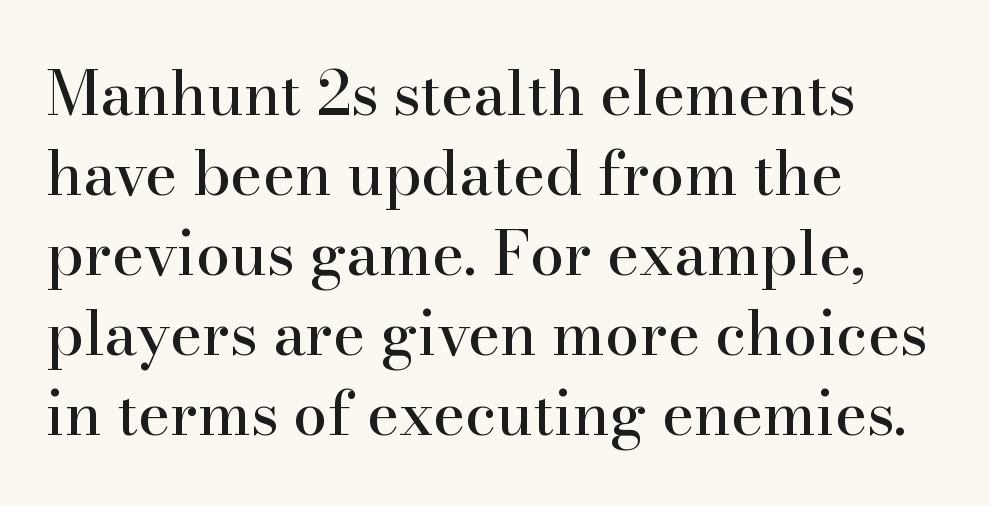
The image shows 61 px serif type, upright; set left-aligned, normal line spacing (1.31x), normal letter spacing, not underlined; high stroke contrast and a small x-height.
